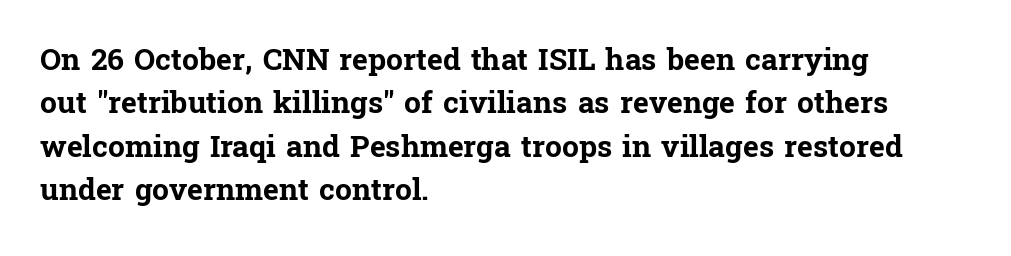
{"serif": "yes", "italic": "no", "bold": "yes", "weight": "bold", "width": "normal", "stroke_contrast": "low", "x_height": "medium", "monospaced": "no", "underline": "no", "align": "left", "line_spacing": "normal", "line_spacing_ratio": 1.45, "letter_spacing": "normal", "letter_spacing_em": 0.0, "glyph_px": 30}
